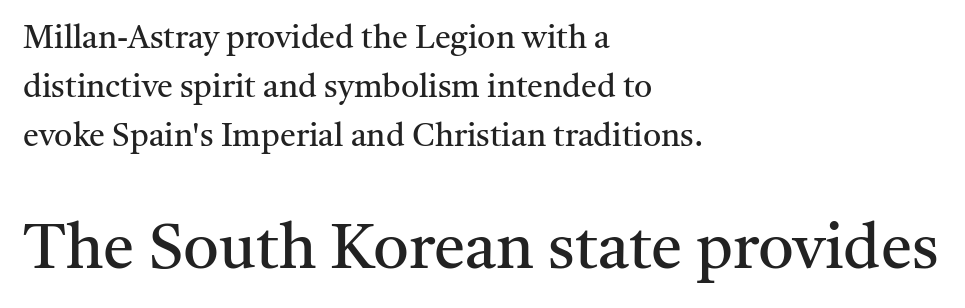
Character widths vary here, with narrow letters taking less room than wide ones. Caption: upper text group reduced, lower text group enlarged. The font is comparable to plain body text, perhaps lighter. The gaps between neighbouring characters are ordinary and unremarkable.
